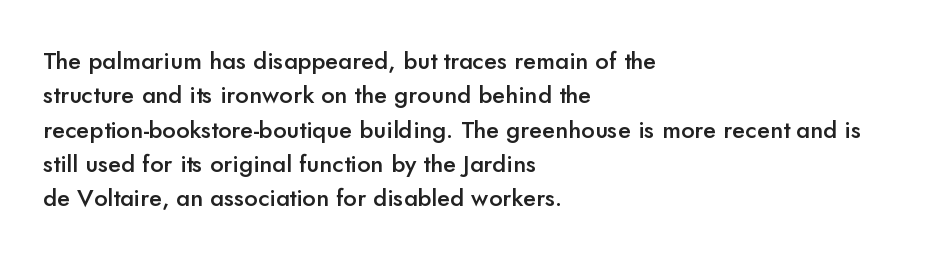
Q: Is the text bold? A: Semi-bold.
Q: Is the text italic (slanted)? A: No, it is upright.
Q: Is the text underlined? A: No.
Q: How is the paragraph aligned? A: Left-aligned.
Q: Is the spacing between letters normal or unusually wide? A: Normal.
Q: Is the spacing between lines tight, normal or loose? A: Normal.
